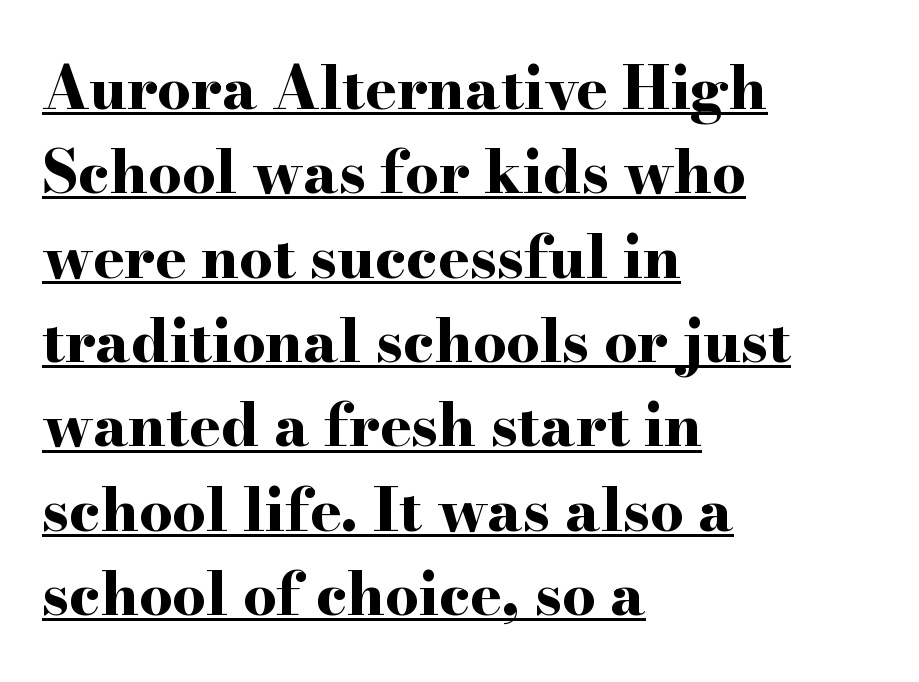
Q: Is the text bold? A: Yes.
Q: Is the text italic (slanted)? A: No, it is upright.
Q: Is the typeface a serif or a sans-serif typeface? A: Serif.
Q: Is the text underlined? A: Yes.
Q: How is the paragraph aligned? A: Left-aligned.
Q: Is the spacing between letters normal or unusually wide? A: Normal.
Q: Is the spacing between lines tight, normal or loose? A: Normal.
Q: Width (condensed, normal, or wide)? A: Wide.
Q: Stroke contrast? A: High.
Q: x-height? A: Small.
Q: Monospaced? A: No.
